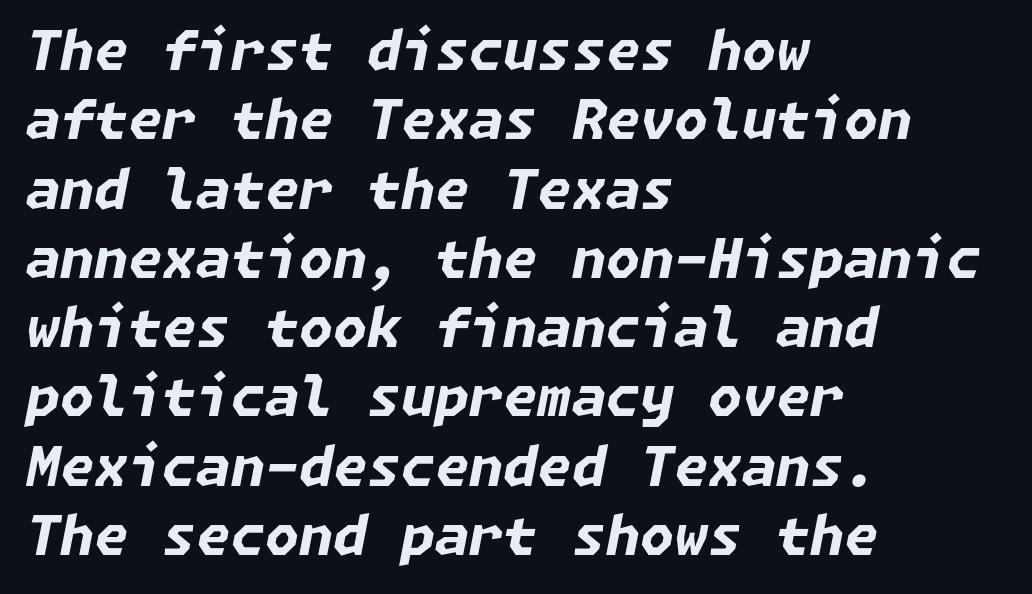
The letters sit at their default tracking, neither squeezed nor spread. Honestly, the row spacing looks completely unremarkable. Layout note: lines flush left. The rendering uses a bold face; every stroke is thick and dark.
